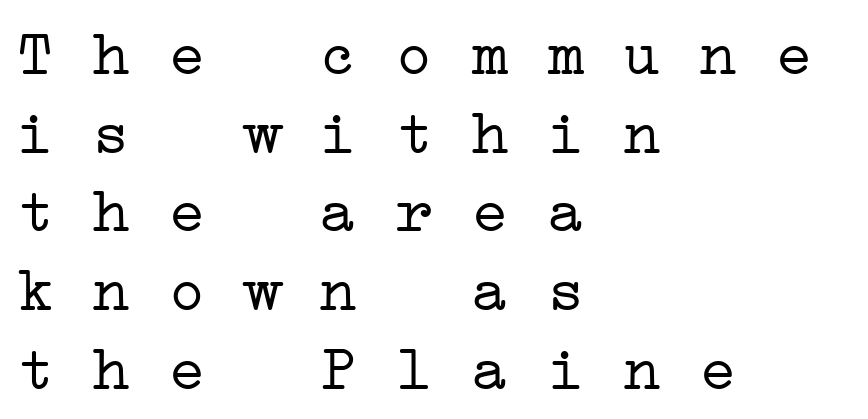
{"serif": "yes", "bold": "no", "weight": "light", "width": "wide", "stroke_contrast": "low", "x_height": "medium", "monospaced": "yes", "underline": "no", "align": "left", "line_spacing": "normal", "line_spacing_ratio": 1.25, "letter_spacing": "normal", "letter_spacing_em": 0.0, "glyph_px": 63}
